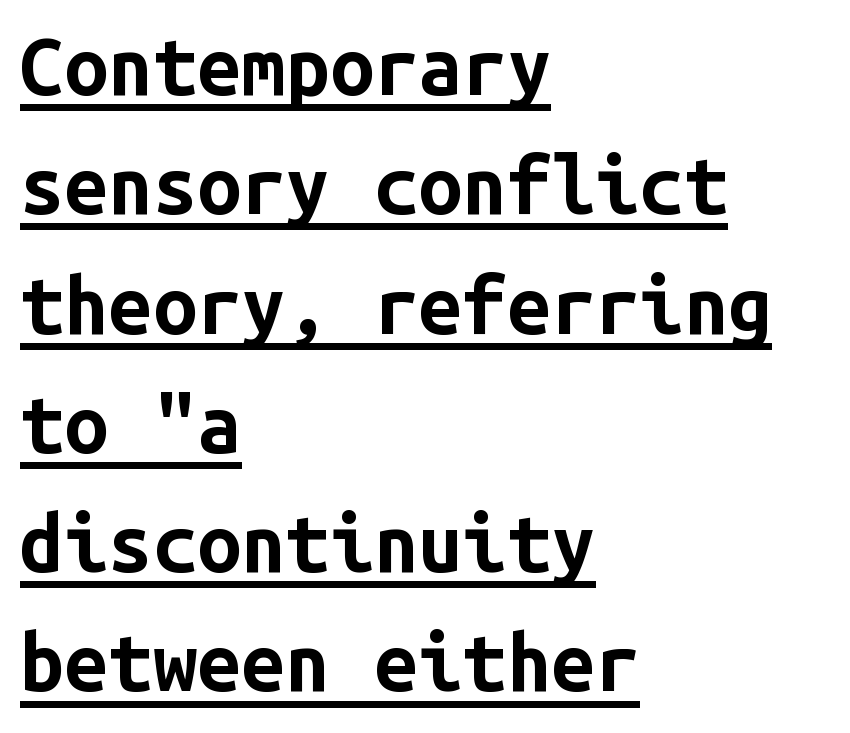
{"serif": "no", "italic": "no", "bold": "yes", "weight": "bold", "width": "normal", "stroke_contrast": "low", "x_height": "medium", "monospaced": "yes", "underline": "yes", "align": "left", "line_spacing": "normal", "line_spacing_ratio": 1.51, "letter_spacing": "normal", "letter_spacing_em": 0.0, "glyph_px": 79}
